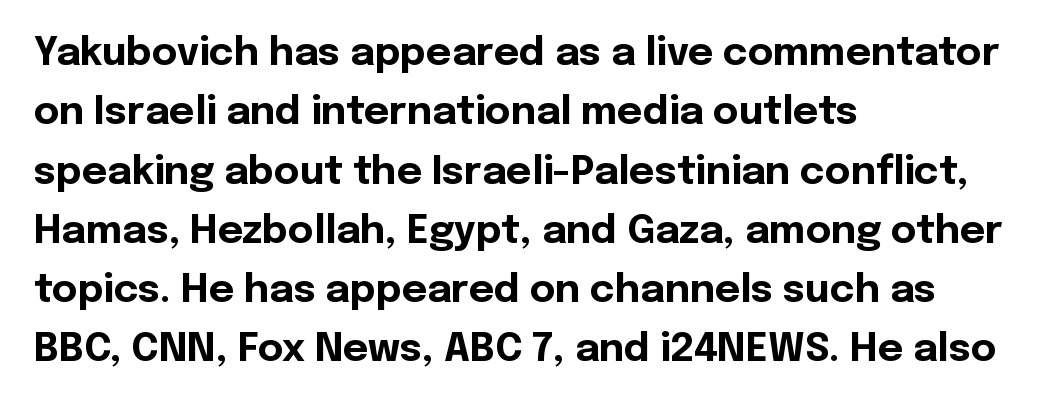
The image shows 39 px bold sans-serif type, upright; set left-aligned, normal line spacing (1.52x), normal letter spacing, not underlined; a medium x-height.
